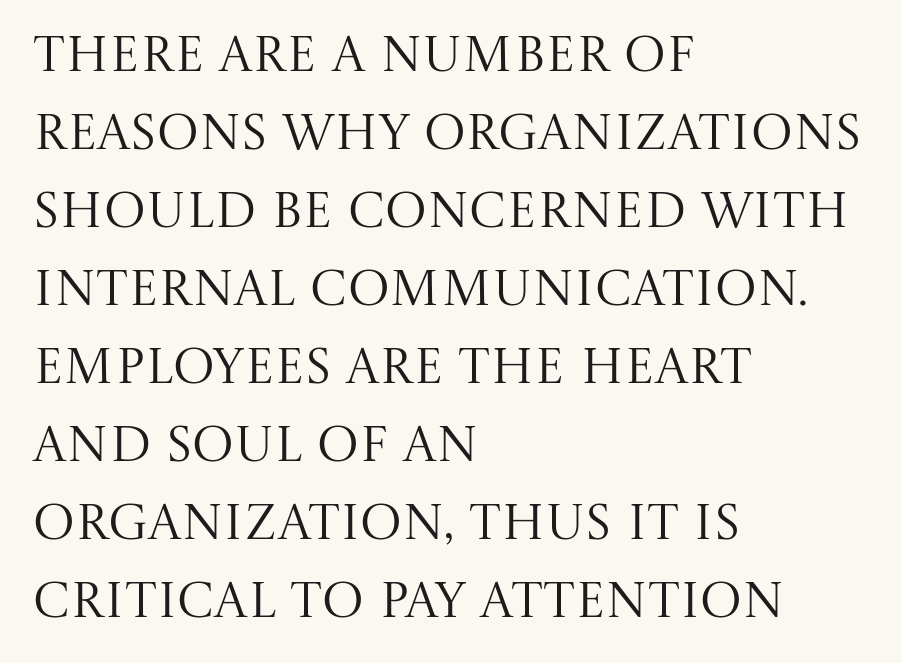
{"serif": "yes", "italic": "no", "bold": "no", "weight": "regular", "width": "normal", "stroke_contrast": "medium", "x_height": "large", "monospaced": "no", "underline": "no", "align": "left", "line_spacing": "normal", "line_spacing_ratio": 1.56, "letter_spacing": "normal", "letter_spacing_em": 0.0, "glyph_px": 50}
